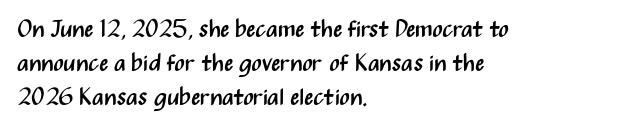
Just letters on the line, the space beneath them empty. The lines sit at an ordinary, default distance from one another. Reading down the block, your eye returns to a fixed left position each line. Think standard paragraph weight, or any step lighter than that.
